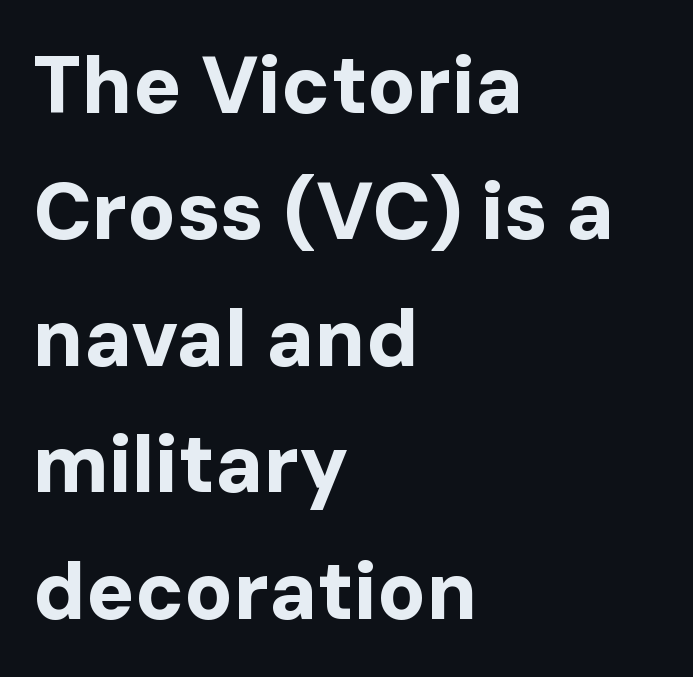
Q: Is the text bold? A: Yes.
Q: Is the text italic (slanted)? A: No, it is upright.
Q: Is the typeface a serif or a sans-serif typeface? A: Sans-serif.
Q: Is the text underlined? A: No.
Q: How is the paragraph aligned? A: Left-aligned.
Q: Is the spacing between letters normal or unusually wide? A: Normal.
Q: Is the spacing between lines tight, normal or loose? A: Normal.
Q: Width (condensed, normal, or wide)? A: Normal.
Q: Stroke contrast? A: Low.
Q: x-height? A: Medium.
Q: Monospaced? A: No.
